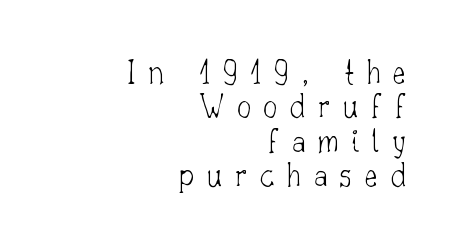
The image shows 35 px thin serif type, upright; set right-aligned, tight line spacing (0.98x), unusually wide letter spacing (+0.37 em), not underlined; low stroke contrast and a small x-height.
